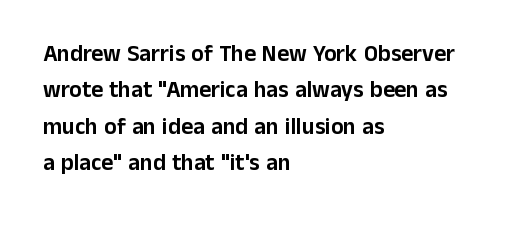
The image shows 23 px text type, upright; set left-aligned, normal line spacing (1.58x), normal letter spacing, not underlined.
